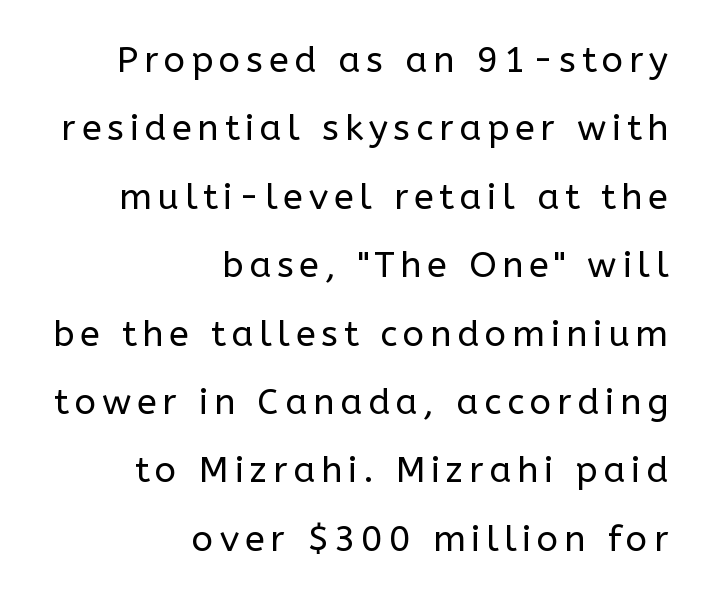
The letters stand straight up with perfectly vertical stems. Proportional: the letters do not fall into vertical columns. Stem width sits at or under what a default text font uses. The paragraph shown leans on its right margin. Clear beneath every line of the passage. Students, observe: this is what heavily led, spacious text looks like.
